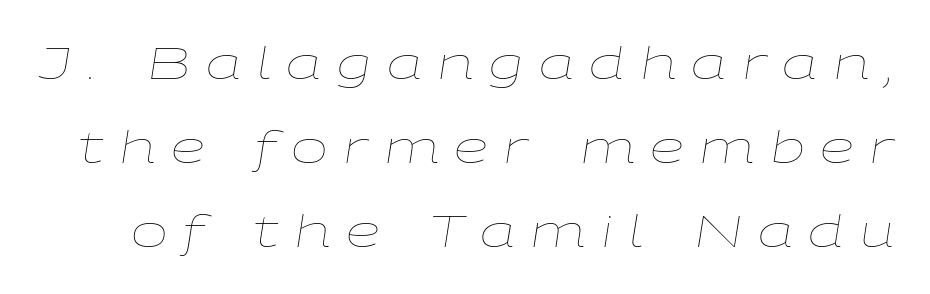
{"italic": "yes", "lean": "right", "slant_degrees": 9, "bold": "no", "weight": "thin", "width": "wide", "stroke_contrast": "low", "x_height": "medium", "monospaced": "no", "underline": "no", "line_spacing": "loose", "line_spacing_ratio": 1.91, "letter_spacing": "wide", "letter_spacing_em": 0.35, "glyph_px": 44}
